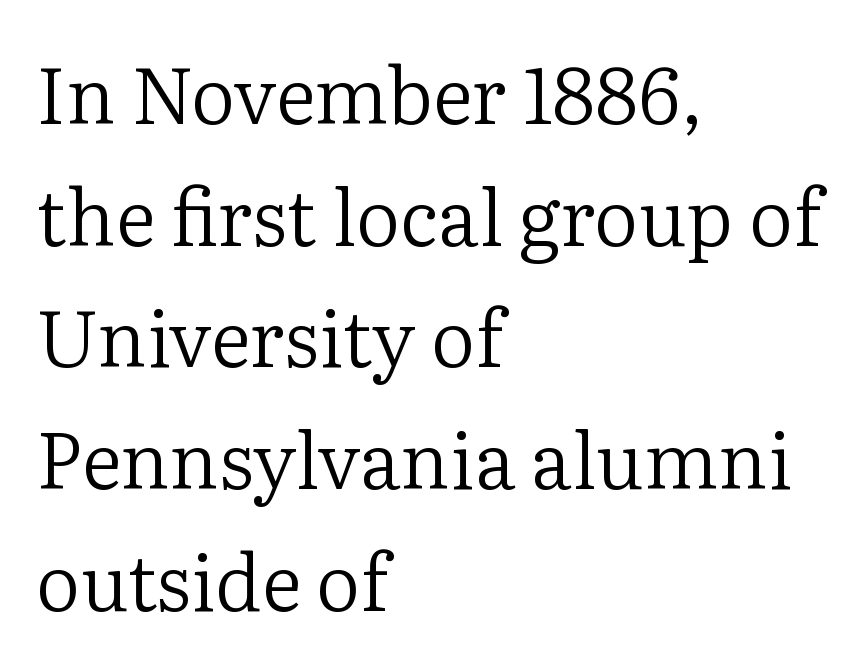
The image shows 78 px regular-weight serif type, upright; set left-aligned, normal line spacing (1.56x), normal letter spacing, not underlined; low stroke contrast and a medium x-height.
